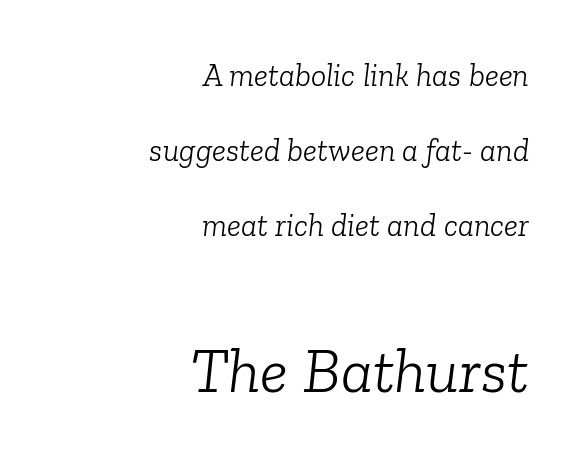
{"serif": "yes", "italic": "yes", "lean": "right", "slant_degrees": 6, "bold": "no", "weight": "light", "width": "normal", "stroke_contrast": "low", "x_height": "medium", "monospaced": "no", "underline": "no", "align": "right", "line_spacing": "loose", "line_spacing_ratio": 2.34, "letter_spacing": "normal", "letter_spacing_em": 0.0, "larger_block": "second", "size_ratio": 2.0, "glyph_px": 64}
